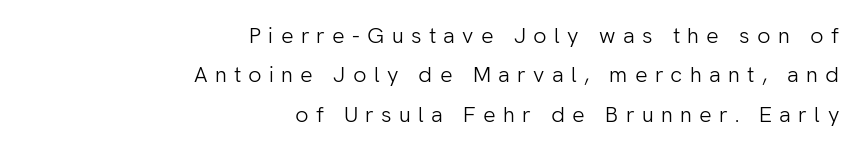
Descender tails drop into unmarked territory. The type sits square on the baseline with zero lean. Where is the straight margin? On the right. In terms of letterspacing, this is a distinctly airy, spread setting.
